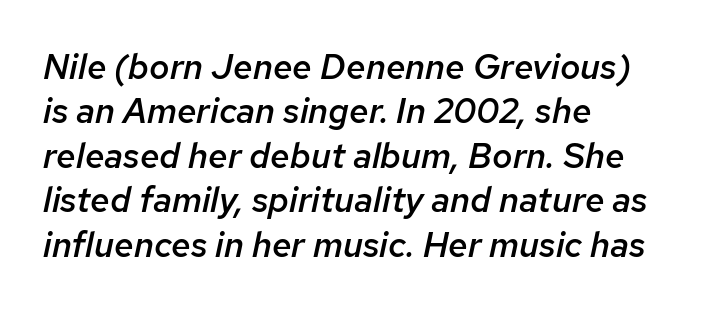
The image shows 35 px semibold type, italic (leaning right); set left-aligned, normal line spacing (1.27x), normal letter spacing, not underlined; low stroke contrast and a medium x-height.
